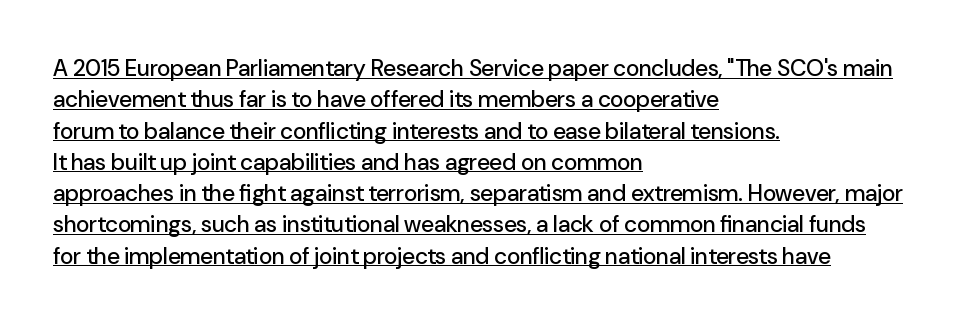
{"italic": "no", "underline": "yes", "align": "left", "line_spacing": "normal", "line_spacing_ratio": 1.36, "letter_spacing": "normal", "letter_spacing_em": 0.0, "glyph_px": 23}
